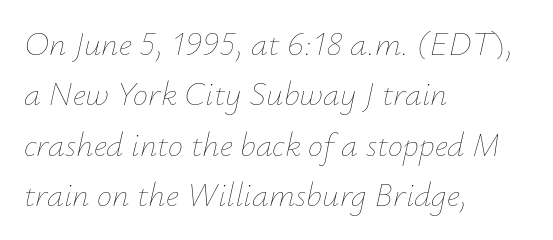
The image shows 34 px thin type, italic (leaning right); set left-aligned, normal line spacing (1.48x), normal letter spacing, not underlined; low stroke contrast and a small x-height.
